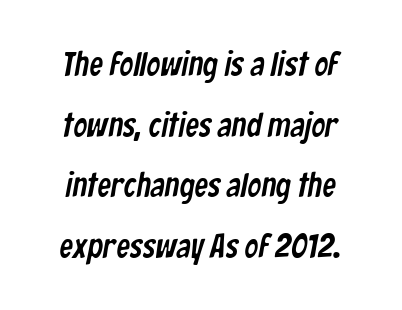
Decoration check: the copy has no underline. The passage shown is typed in a proportional face where columns would drift. Does the type have serifs? No, each stem ends abruptly. The line texture is even and compact thanks to regular tracking.
